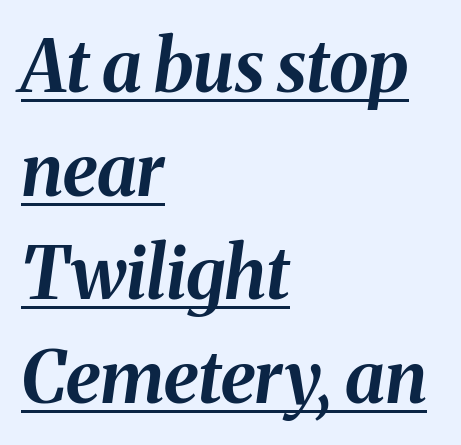
{"italic": "yes", "lean": "right", "slant_degrees": 8, "bold": "yes", "weight": "bold", "width": "normal", "stroke_contrast": "medium", "x_height": "medium", "monospaced": "no", "underline": "yes", "align": "left", "line_spacing": "normal", "line_spacing_ratio": 1.44, "letter_spacing": "normal", "letter_spacing_em": 0.0, "glyph_px": 72}
